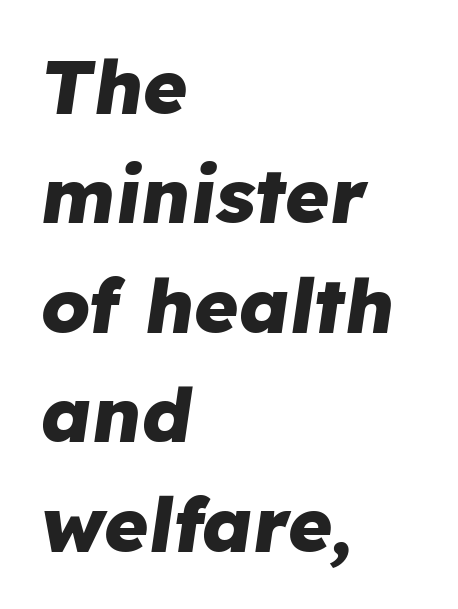
{"italic": "yes", "lean": "right", "slant_degrees": 8, "bold": "yes", "weight": "heavy", "width": "normal", "stroke_contrast": "low", "x_height": "medium", "monospaced": "no", "underline": "no", "align": "left", "line_spacing": "normal", "line_spacing_ratio": 1.44, "letter_spacing": "normal", "letter_spacing_em": 0.0, "glyph_px": 76}
